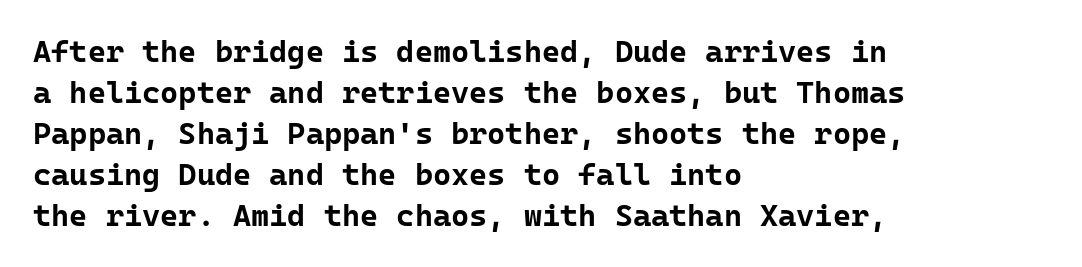
Q: Is the text bold? A: Yes.
Q: Is the text italic (slanted)? A: No, it is upright.
Q: Is the typeface a serif or a sans-serif typeface? A: Sans-serif.
Q: Is the text underlined? A: No.
Q: How is the paragraph aligned? A: Left-aligned.
Q: Is the spacing between letters normal or unusually wide? A: Normal.
Q: Is the spacing between lines tight, normal or loose? A: Normal.
Q: Width (condensed, normal, or wide)? A: Normal.
Q: Stroke contrast? A: Low.
Q: x-height? A: Medium.
Q: Monospaced? A: Yes.
